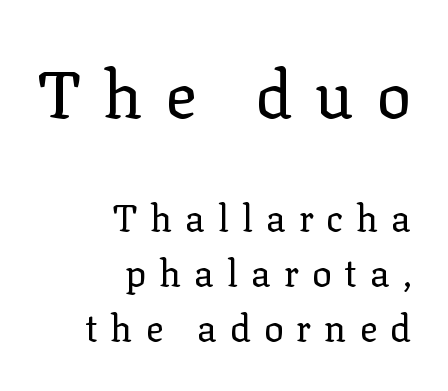
The image shows 65 px regular-weight serif type, upright; set right-aligned, normal line spacing (1.48x), unusually wide letter spacing (+0.35 em), not underlined; the first (top) block is 1.76x larger; low stroke contrast and a medium x-height.
